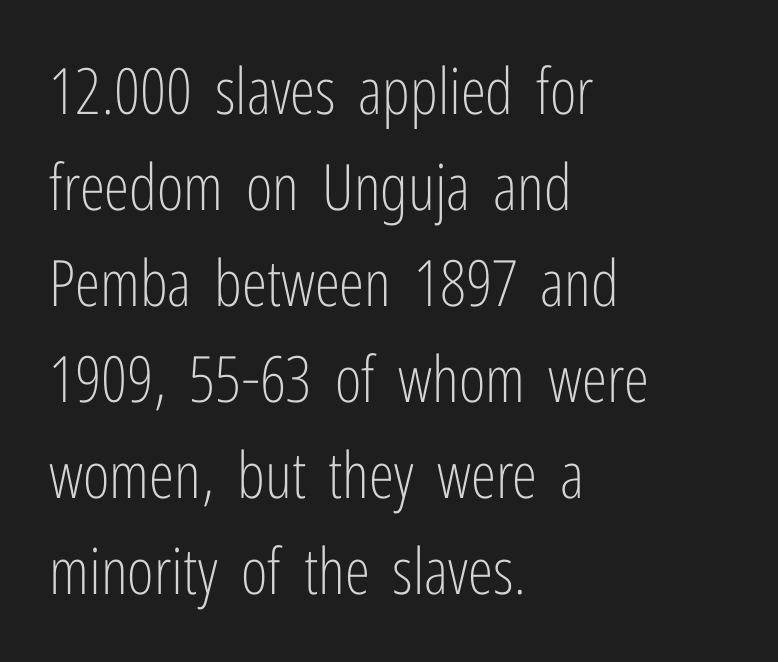
Check where the strokes stop: nothing finishes them off — pure sans. Is the block centered? No — it sits flush against the left margin. Spacing verdict: proportional, widths tailored to each character. Each new line begins a customary step beneath the previous one.
